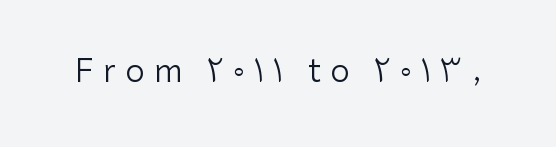
The image shows 31 px regular-weight sans-serif type, upright; set unusually wide letter spacing (+0.3 em), not underlined; low stroke contrast and a medium x-height.
